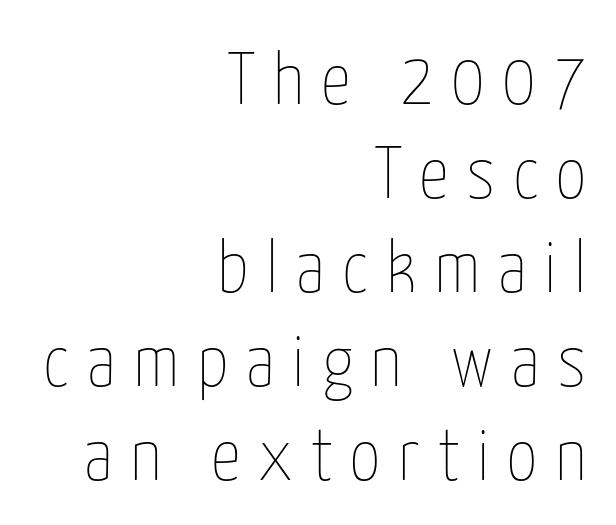
{"italic": "no", "bold": "no", "weight": "thin", "width": "condensed", "stroke_contrast": "low", "x_height": "medium", "monospaced": "no", "underline": "no", "align": "right", "line_spacing": "normal", "line_spacing_ratio": 1.27, "letter_spacing": "wide", "letter_spacing_em": 0.24, "glyph_px": 74}
